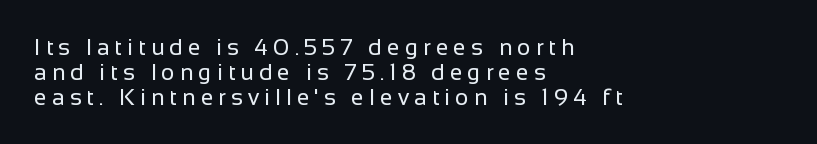
The glyphs are unaccompanied by any horizontal stroke below them. No chunkiness to these letters — they're not bold. Leading: reduced. Does the copy run flush right? No — it runs flush left. Ordinary non-slanted type is in use. Glyph-to-glyph distance is far greater than everyday printed text.
